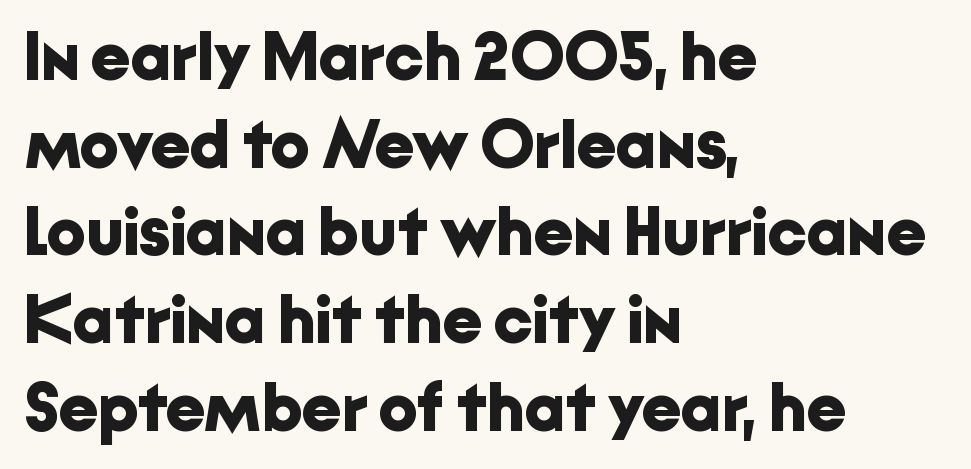
Q: Is the text bold? A: Yes.
Q: Is the text italic (slanted)? A: No, it is upright.
Q: Is the typeface a serif or a sans-serif typeface? A: Sans-serif.
Q: Is the text underlined? A: No.
Q: How is the paragraph aligned? A: Left-aligned.
Q: Is the spacing between letters normal or unusually wide? A: Normal.
Q: Is the spacing between lines tight, normal or loose? A: Normal.
Q: Width (condensed, normal, or wide)? A: Normal.
Q: Stroke contrast? A: Low.
Q: x-height? A: Medium.
Q: Monospaced? A: No.
